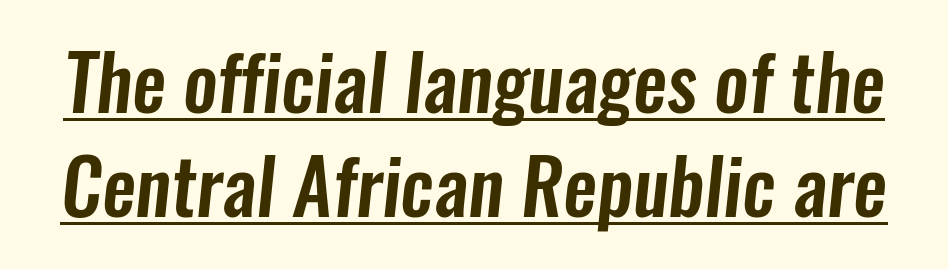
{"serif": "no", "width": "condensed", "stroke_contrast": "low", "x_height": "medium", "monospaced": "no", "underline": "yes", "line_spacing": "normal", "line_spacing_ratio": 1.37, "letter_spacing": "normal", "letter_spacing_em": 0.0, "glyph_px": 76}
